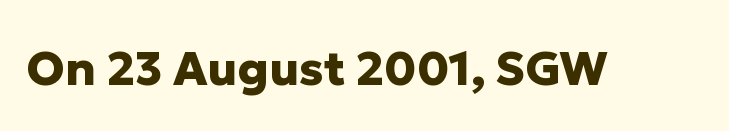
This rendering leaves character spacing at its baseline value. The face used here has the dense, thick strokes of a bold. Look at the bottom of the vertical strokes: they stop flat, with no serifs. The rendering uses natural spacing where letterforms have individual widths.
